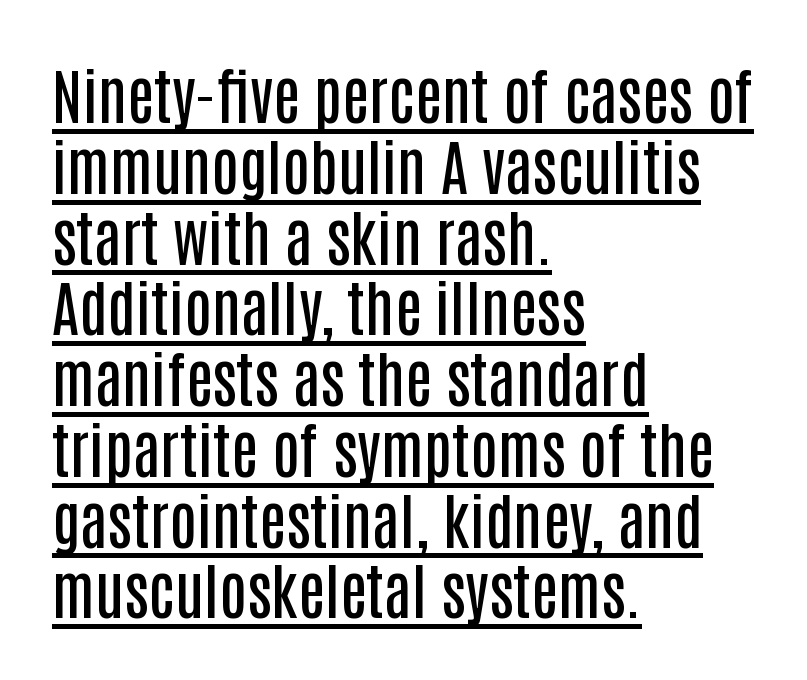
{"serif": "no", "italic": "no", "bold": "semi", "weight": "semibold", "width": "condensed", "stroke_contrast": "low", "x_height": "large", "monospaced": "no", "underline": "yes", "align": "left", "line_spacing_ratio": 1.16, "letter_spacing": "normal", "letter_spacing_em": 0.0, "glyph_px": 61}
